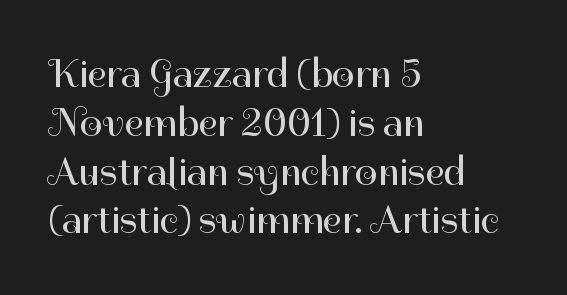
{"serif": "no", "italic": "no", "bold": "no", "weight": "regular", "width": "normal", "stroke_contrast": "high", "x_height": "medium", "monospaced": "no", "underline": "no", "align": "left", "line_spacing_ratio": 1.22, "letter_spacing": "normal", "letter_spacing_em": 0.0, "glyph_px": 40}
